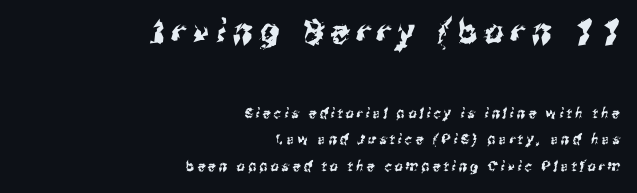
{"serif": "no", "width": "condensed", "stroke_contrast": "medium", "x_height": "medium", "monospaced": "no", "underline": "no", "align": "right", "line_spacing_ratio": 1.89, "letter_spacing": "wide", "letter_spacing_em": 0.23, "larger_block": "first", "size_ratio": 2.36, "glyph_px": 33}
